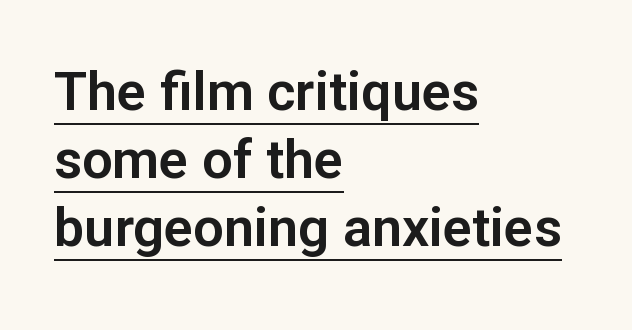
The image shows 54 px sans-serif type, upright; set left-aligned, normal line spacing (1.26x), normal letter spacing, underlined; low stroke contrast and a medium x-height.
